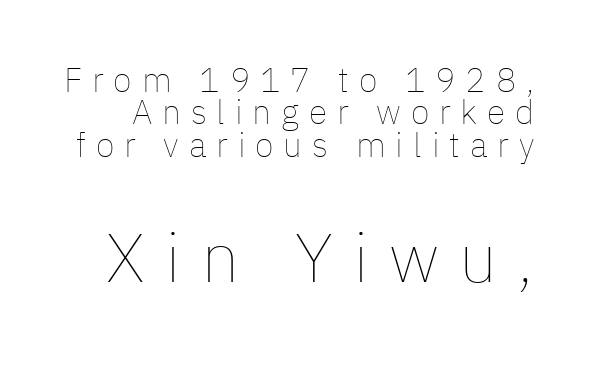
Q: Is the text bold? A: No.
Q: Is the text italic (slanted)? A: No, it is upright.
Q: Is the text underlined? A: No.
Q: Is the spacing between letters normal or unusually wide? A: Unusually wide.
Q: Is the spacing between lines tight, normal or loose? A: Tight.
Q: Which block of text is set in a larger size, the first (top) or the second (bottom)? A: The second (bottom) one.
Q: Width (condensed, normal, or wide)? A: Normal.
Q: Stroke contrast? A: Low.
Q: x-height? A: Medium.
Q: Monospaced? A: No.
